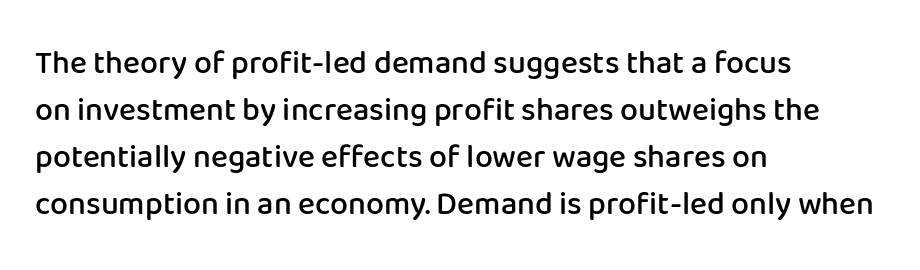
A typesetter would label this face a sans. A typesetter would call this proportional, since set widths differ per character. Every row of glyphs begins at an identical x-position on the left. A normal amount of white space separates one row of letters from the next. A roman cut, with each character standing at attention.
